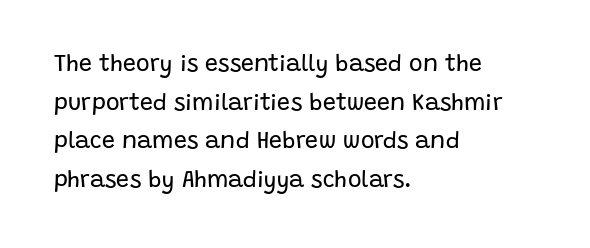
The passage shown has conventional tracking throughout. These lines stack with their left ends in a neat column. The letterforms sit at book weight or below. Decoration check: the copy has no underline.
